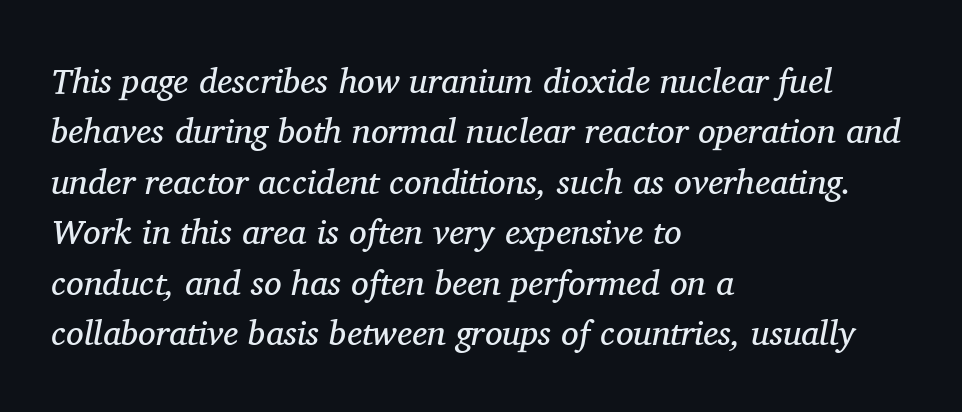
The image shows 35 px regular-weight serif type, italic (leaning right); set left-aligned, normal line spacing (1.44x), normal letter spacing, not underlined; medium stroke contrast and a medium x-height.
